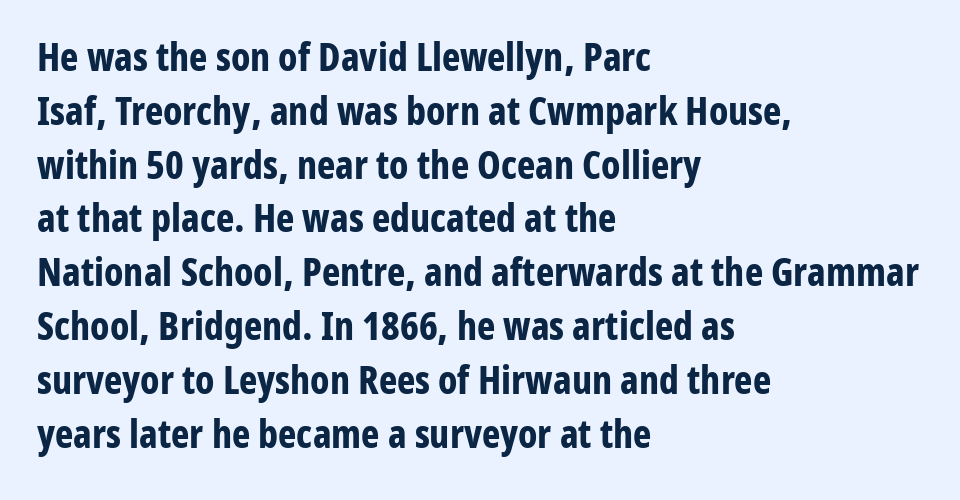
{"serif": "no", "italic": "no", "bold": "yes", "weight": "bold", "width": "condensed", "stroke_contrast": "low", "x_height": "medium", "monospaced": "no", "underline": "no", "align": "left", "line_spacing": "normal", "line_spacing_ratio": 1.38, "letter_spacing": "normal", "letter_spacing_em": 0.0, "glyph_px": 39}
